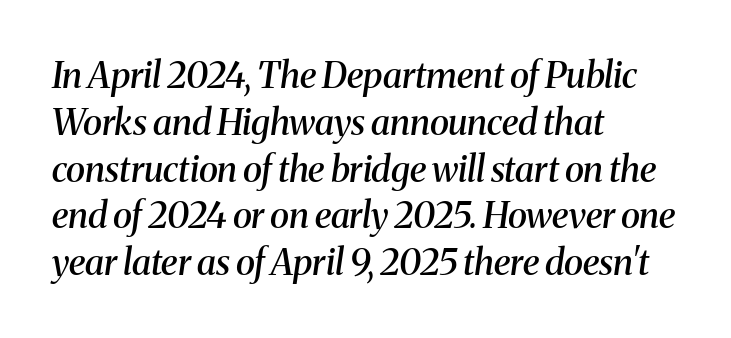
{"serif": "yes", "italic": "yes", "lean": "right", "slant_degrees": 8, "bold": "semi", "weight": "semibold", "width": "normal", "stroke_contrast": "medium", "x_height": "medium", "monospaced": "no", "underline": "no", "align": "left", "line_spacing": "normal", "line_spacing_ratio": 1.3, "letter_spacing": "normal", "letter_spacing_em": 0.0, "glyph_px": 36}
